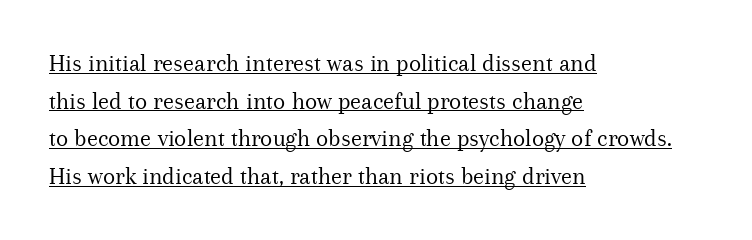
Q: Is the text bold? A: No.
Q: Is the text italic (slanted)? A: No, it is upright.
Q: Is the text underlined? A: Yes.
Q: How is the paragraph aligned? A: Left-aligned.
Q: Is the spacing between letters normal or unusually wide? A: Normal.
Q: Is the spacing between lines tight, normal or loose? A: Normal.
